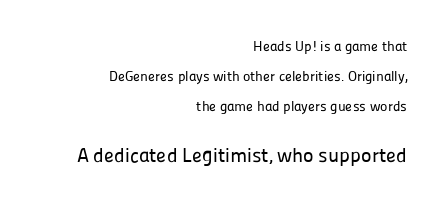
The image shows 20 px text type, upright; set right-aligned, loose line spacing (2.14x), normal letter spacing, not underlined; the second (bottom) block is 1.43x larger.
